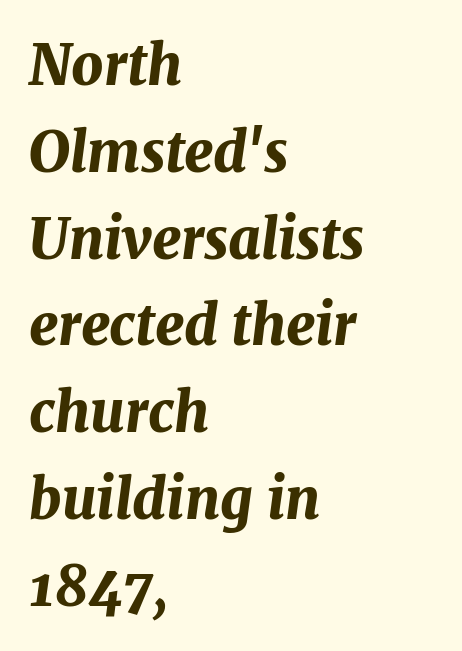
Q: Is the text bold? A: Yes.
Q: Is the text italic (slanted)? A: Yes, it leans right by about 7 degrees.
Q: Is the text underlined? A: No.
Q: How is the paragraph aligned? A: Left-aligned.
Q: Is the spacing between letters normal or unusually wide? A: Normal.
Q: Is the spacing between lines tight, normal or loose? A: Normal.
Q: Width (condensed, normal, or wide)? A: Normal.
Q: Stroke contrast? A: Medium.
Q: x-height? A: Medium.
Q: Monospaced? A: No.
